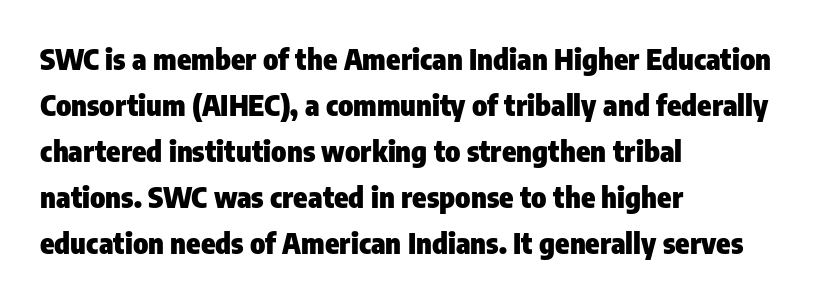
The text block is weighted toward the left margin, trailing off unevenly rightward. Look at the tracking — it's just the regular setting, nothing added. The glyphs have the mass of a bold cut. The rows are spaced the way most documents space them.
